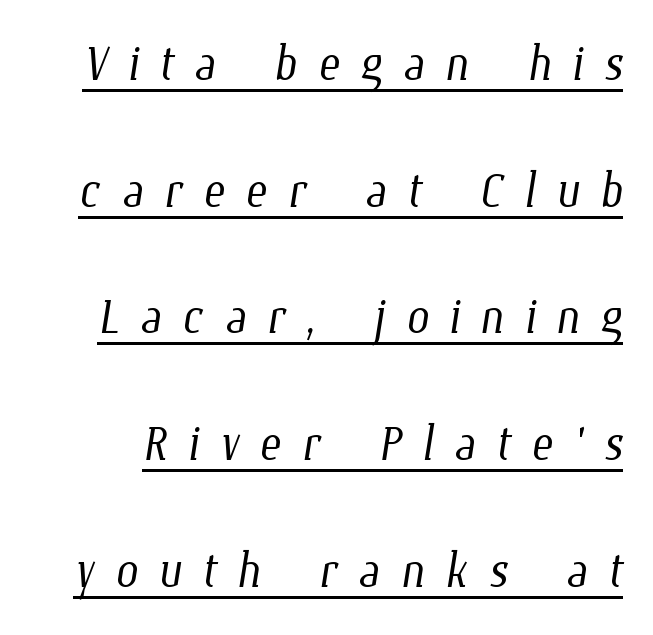
{"bold": "no", "weight": "light", "width": "condensed", "stroke_contrast": "low", "x_height": "medium", "monospaced": "no", "underline": "yes", "line_spacing": "loose", "line_spacing_ratio": 1.95, "letter_spacing": "wide", "letter_spacing_em": 0.31, "glyph_px": 65}
